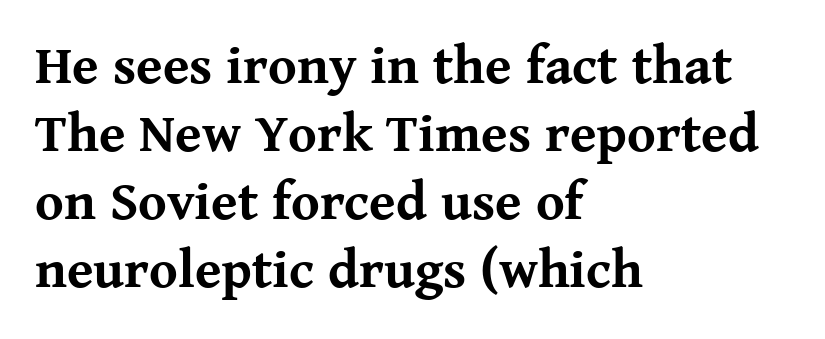
Look at the stroke-to-counter ratio: heavy, a bold. Look at the bottom of the vertical strokes: they flare into serifs here. Underlining? Definitely not there. If you drew a line through each stem, it would be perfectly vertical. Think of a printed novel: that variable character pitch is what you see here.
